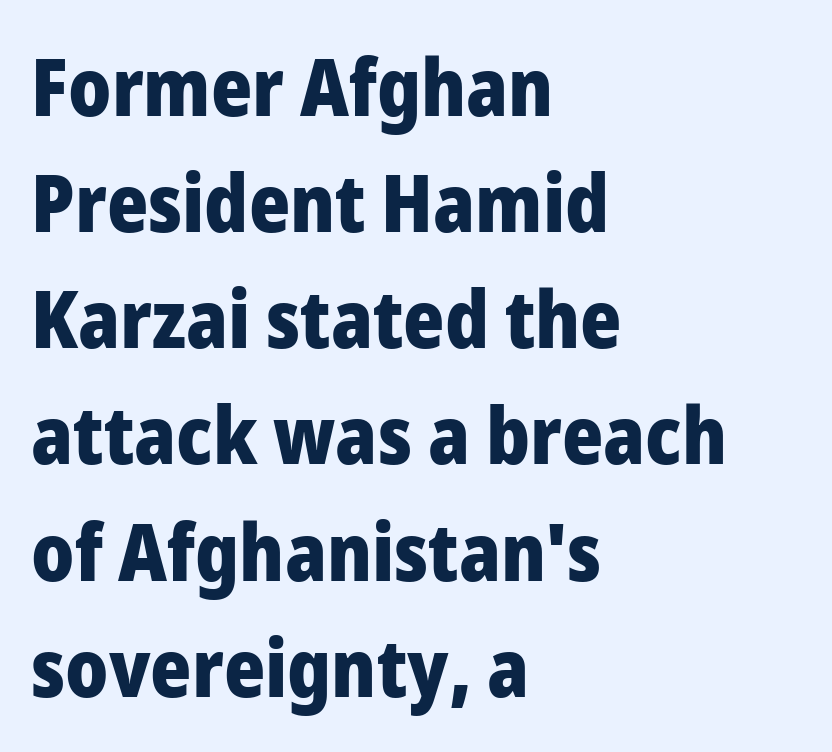
Q: Is the text bold? A: Yes.
Q: Is the text italic (slanted)? A: No, it is upright.
Q: Is the typeface a serif or a sans-serif typeface? A: Sans-serif.
Q: Is the text underlined? A: No.
Q: How is the paragraph aligned? A: Left-aligned.
Q: Is the spacing between letters normal or unusually wide? A: Normal.
Q: Is the spacing between lines tight, normal or loose? A: Normal.
Q: Width (condensed, normal, or wide)? A: Normal.
Q: Stroke contrast? A: Low.
Q: x-height? A: Medium.
Q: Monospaced? A: No.
